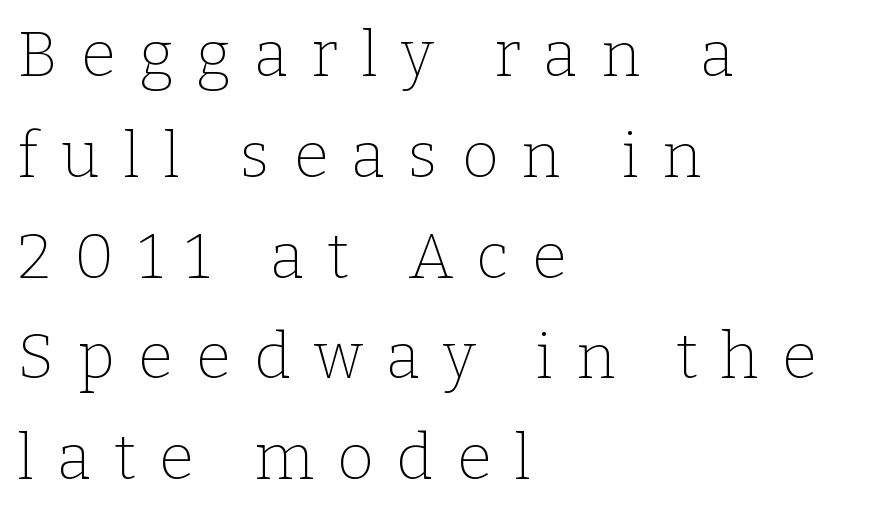
The image shows 63 px thin serif type, upright; set left-aligned, normal line spacing (1.6x), unusually wide letter spacing (+0.37 em), not underlined; low stroke contrast and a medium x-height.
